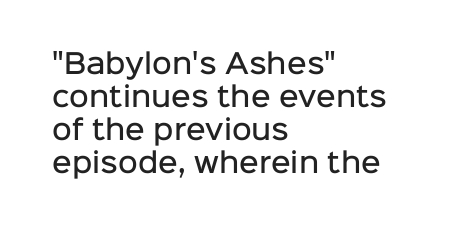
Q: Is the text bold? A: Semi-bold.
Q: Is the text italic (slanted)? A: No, it is upright.
Q: Is the text underlined? A: No.
Q: How is the paragraph aligned? A: Left-aligned.
Q: Is the spacing between letters normal or unusually wide? A: Normal.
